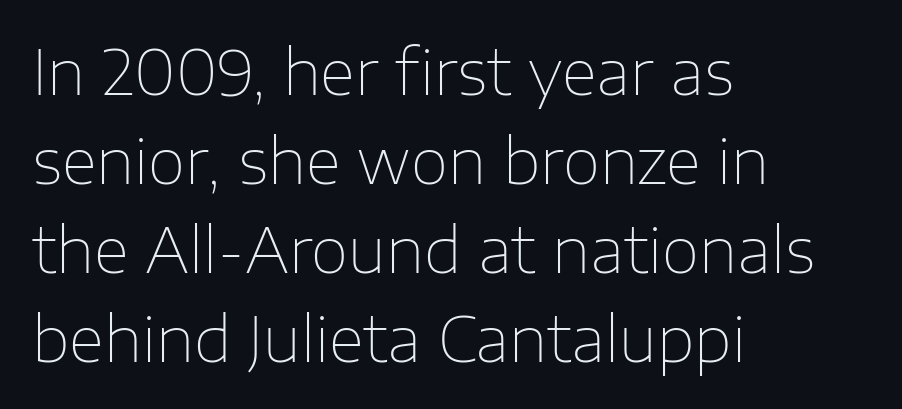
Q: Is the text bold? A: No.
Q: Is the text italic (slanted)? A: No, it is upright.
Q: Is the typeface a serif or a sans-serif typeface? A: Sans-serif.
Q: Is the text underlined? A: No.
Q: How is the paragraph aligned? A: Left-aligned.
Q: Is the spacing between letters normal or unusually wide? A: Normal.
Q: Is the spacing between lines tight, normal or loose? A: Normal.
Q: Width (condensed, normal, or wide)? A: Normal.
Q: Stroke contrast? A: Low.
Q: x-height? A: Medium.
Q: Monospaced? A: No.
